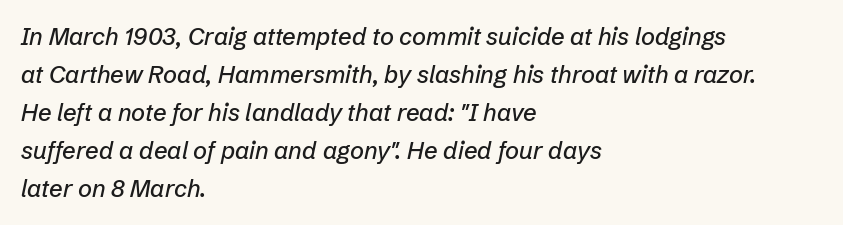
Q: Is the text italic (slanted)? A: Yes, it leans right by about 12 degrees.
Q: Is the text underlined? A: No.
Q: How is the paragraph aligned? A: Left-aligned.
Q: Is the spacing between letters normal or unusually wide? A: Normal.
Q: Is the spacing between lines tight, normal or loose? A: Normal.
